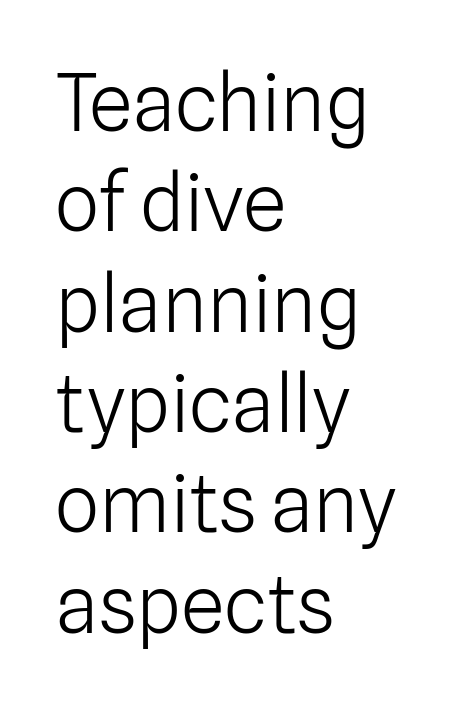
The image shows 79 px light sans-serif type, upright; set left-aligned, normal line spacing (1.27x), normal letter spacing, not underlined; low stroke contrast and a medium x-height.
